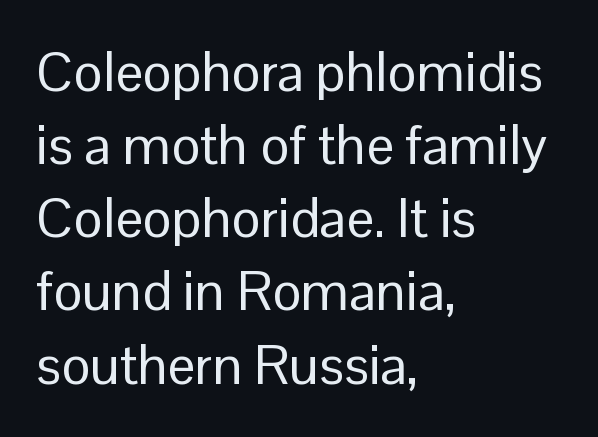
Q: Is the text bold? A: No.
Q: Is the text italic (slanted)? A: No, it is upright.
Q: Is the typeface a serif or a sans-serif typeface? A: Sans-serif.
Q: Is the text underlined? A: No.
Q: How is the paragraph aligned? A: Left-aligned.
Q: Is the spacing between letters normal or unusually wide? A: Normal.
Q: Is the spacing between lines tight, normal or loose? A: Normal.
Q: Width (condensed, normal, or wide)? A: Normal.
Q: Stroke contrast? A: Low.
Q: x-height? A: Medium.
Q: Monospaced? A: No.
